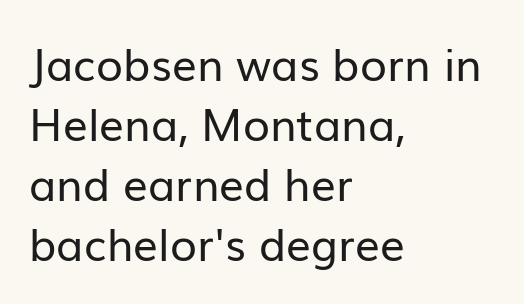
The typeface chosen for these lines omits serifs. The space beneath each line is pristine and unruled. The letterforms sit at book weight or below. Spacing verdict: proportional, widths tailored to each character. Nothing unusual about the tracking: characters are spaced as the font intends.
